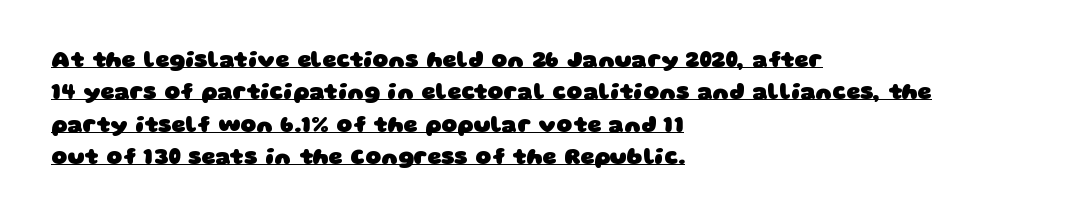
{"bold": "yes", "underline": "yes", "align": "left", "line_spacing": "normal", "line_spacing_ratio": 1.47, "letter_spacing": "normal", "letter_spacing_em": 0.0, "glyph_px": 22}
